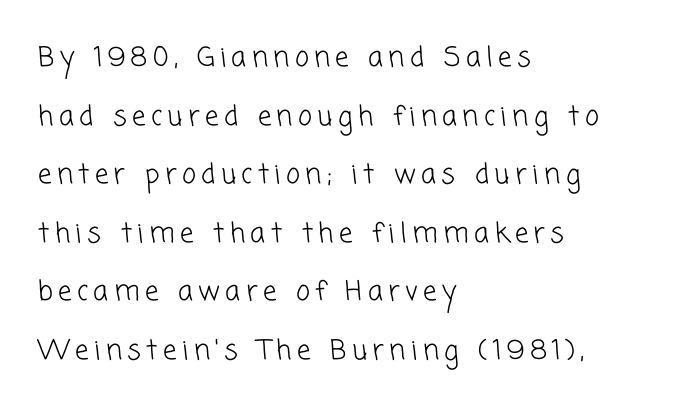
Q: Is the text bold? A: No.
Q: Is the text underlined? A: No.
Q: How is the paragraph aligned? A: Left-aligned.
Q: Is the spacing between letters normal or unusually wide? A: Unusually wide.
Q: Is the spacing between lines tight, normal or loose? A: Loose.
